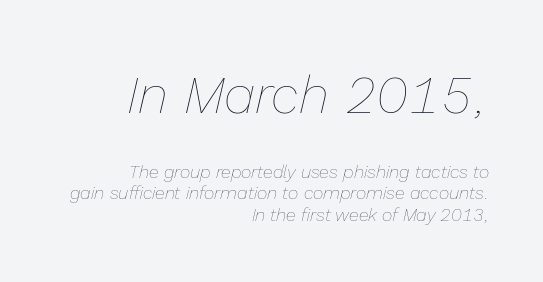
The image shows 53 px thin type, italic (leaning right); set right-aligned, line spacing 1.17x, normal letter spacing, not underlined; the first (top) block is 2.94x larger; low stroke contrast and a medium x-height.
